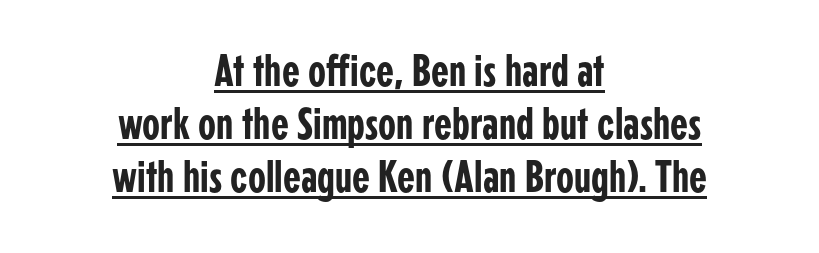
Q: Is the text italic (slanted)? A: No, it is upright.
Q: Is the typeface a serif or a sans-serif typeface? A: Sans-serif.
Q: Is the text underlined? A: Yes.
Q: How is the paragraph aligned? A: Centered.
Q: Is the spacing between letters normal or unusually wide? A: Normal.
Q: Is the spacing between lines tight, normal or loose? A: Tight.
Q: Width (condensed, normal, or wide)? A: Condensed.
Q: Stroke contrast? A: Low.
Q: x-height? A: Medium.
Q: Monospaced? A: No.
